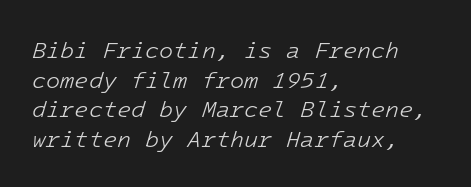
The image shows 23 px text type, italic (leaning right); set left-aligned, normal line spacing (1.29x), normal letter spacing, not underlined.
